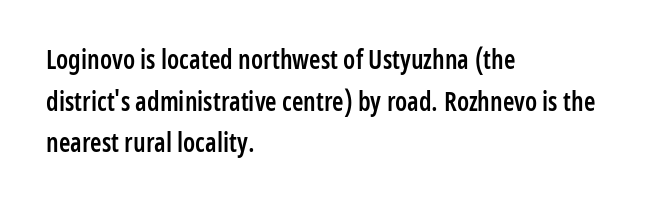
{"italic": "no", "bold": "semi", "underline": "no", "align": "left", "line_spacing": "normal", "line_spacing_ratio": 1.6, "letter_spacing": "normal", "letter_spacing_em": 0.0, "glyph_px": 26}
